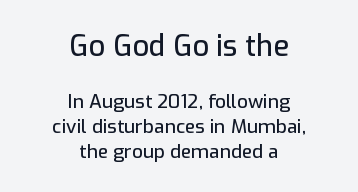
{"serif": "no", "italic": "no", "width": "normal", "stroke_contrast": "low", "x_height": "medium", "monospaced": "no", "underline": "no", "align": "center", "line_spacing": "normal", "line_spacing_ratio": 1.33, "letter_spacing": "normal", "letter_spacing_em": 0.0, "larger_block": "first", "size_ratio": 1.53, "glyph_px": 29}
